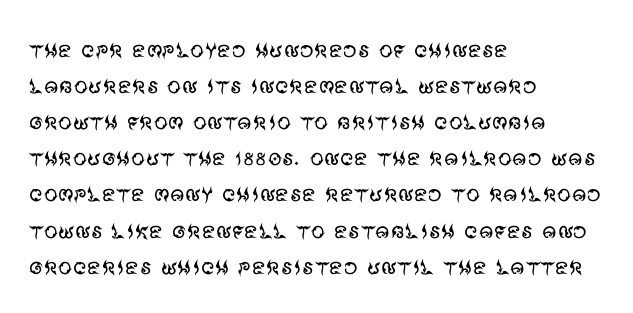
{"serif": "no", "italic": "no", "bold": "no", "weight": "regular", "width": "normal", "stroke_contrast": "medium", "x_height": "large", "monospaced": "no", "underline": "no", "align": "left", "line_spacing": "normal", "line_spacing_ratio": 1.29, "letter_spacing": "normal", "letter_spacing_em": 0.0, "glyph_px": 28}
